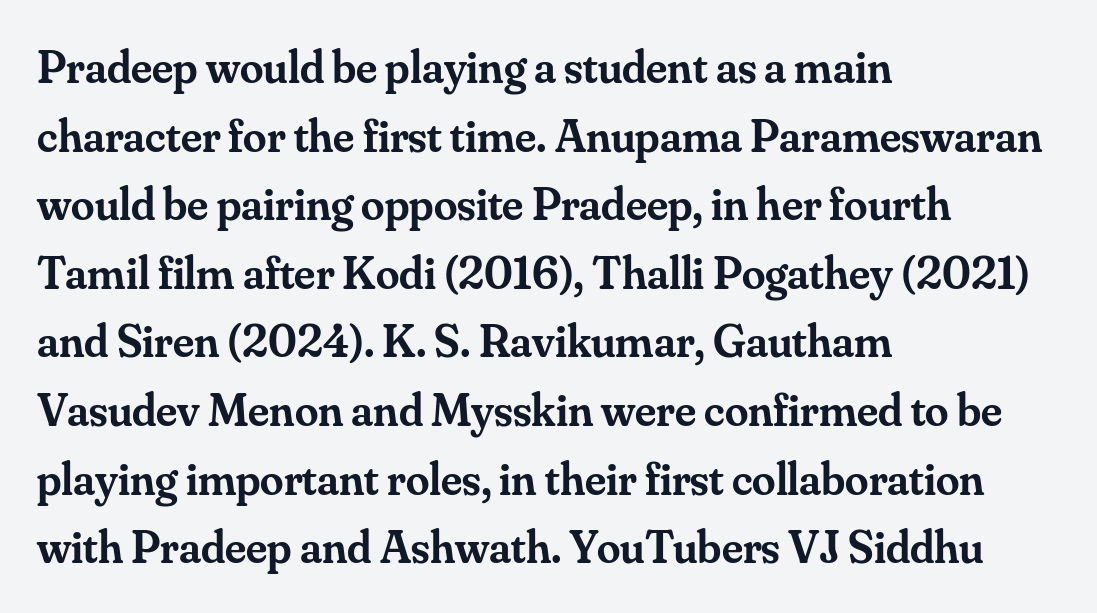
{"serif": "yes", "italic": "no", "bold": "semi", "weight": "semibold", "width": "normal", "stroke_contrast": "medium", "x_height": "small", "monospaced": "no", "underline": "no", "align": "left", "line_spacing": "normal", "line_spacing_ratio": 1.46, "letter_spacing": "normal", "letter_spacing_em": 0.0, "glyph_px": 47}
